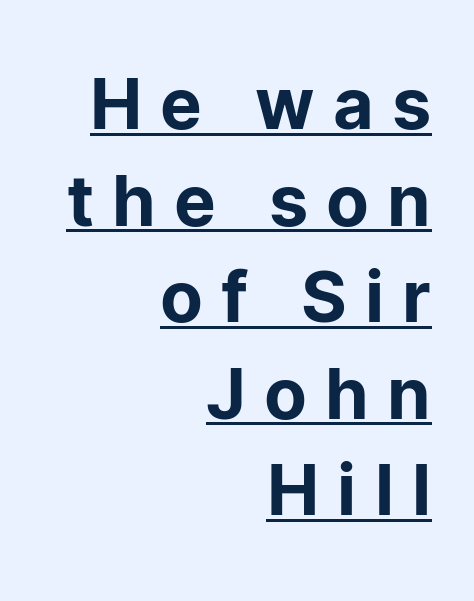
Q: Is the text italic (slanted)? A: No, it is upright.
Q: Is the typeface a serif or a sans-serif typeface? A: Sans-serif.
Q: Is the text underlined? A: Yes.
Q: How is the paragraph aligned? A: Right-aligned.
Q: Is the spacing between letters normal or unusually wide? A: Unusually wide.
Q: Is the spacing between lines tight, normal or loose? A: Normal.
Q: Width (condensed, normal, or wide)? A: Normal.
Q: Stroke contrast? A: Low.
Q: x-height? A: Medium.
Q: Monospaced? A: No.
